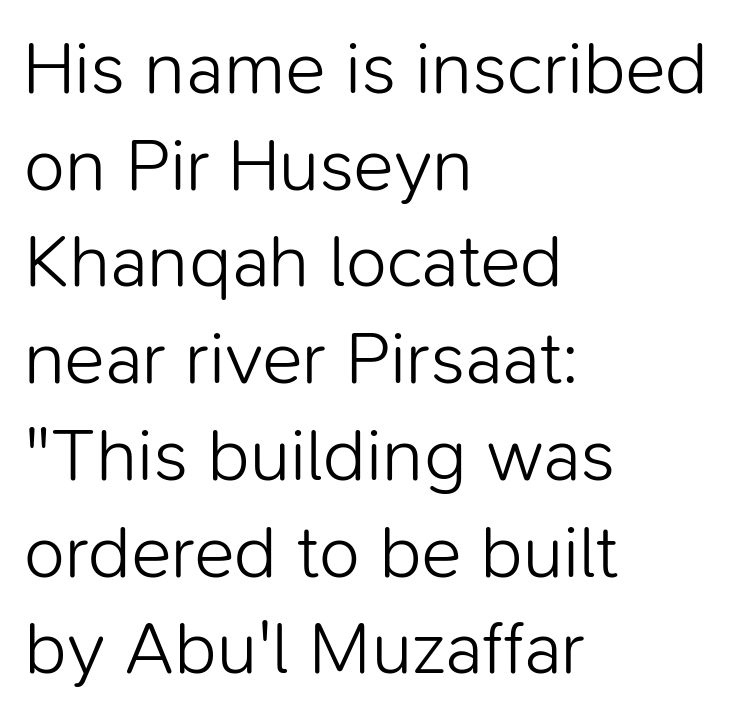
{"serif": "no", "italic": "no", "bold": "no", "weight": "light", "width": "normal", "stroke_contrast": "low", "x_height": "medium", "monospaced": "no", "underline": "no", "align": "left", "line_spacing": "normal", "line_spacing_ratio": 1.29, "letter_spacing": "normal", "letter_spacing_em": 0.0, "glyph_px": 75}
